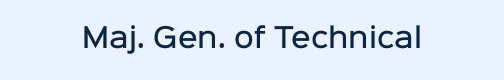
{"italic": "no", "bold": "semi", "underline": "no", "letter_spacing": "normal", "letter_spacing_em": 0.0, "glyph_px": 27}
